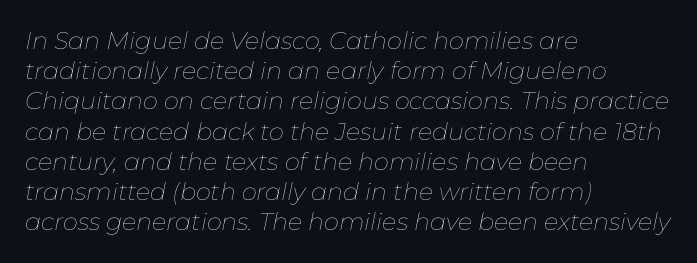
The image shows 24 px text type, italic (leaning right); set left-aligned, normal line spacing (1.26x), normal letter spacing, not underlined.
